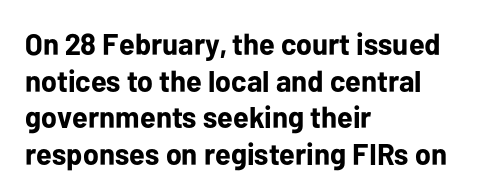
{"serif": "no", "italic": "no", "bold": "yes", "weight": "bold", "width": "normal", "stroke_contrast": "low", "x_height": "medium", "monospaced": "no", "underline": "no", "align": "left", "line_spacing_ratio": 1.22, "letter_spacing": "normal", "letter_spacing_em": 0.0, "glyph_px": 30}
